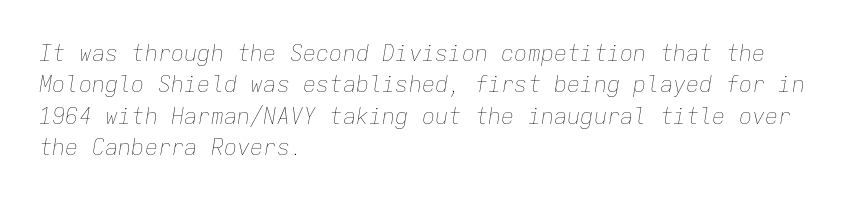
{"italic": "yes", "lean": "right", "slant_degrees": 9, "bold": "no", "underline": "no", "align": "left", "line_spacing": "normal", "line_spacing_ratio": 1.43, "letter_spacing": "normal", "letter_spacing_em": 0.0, "glyph_px": 22}
